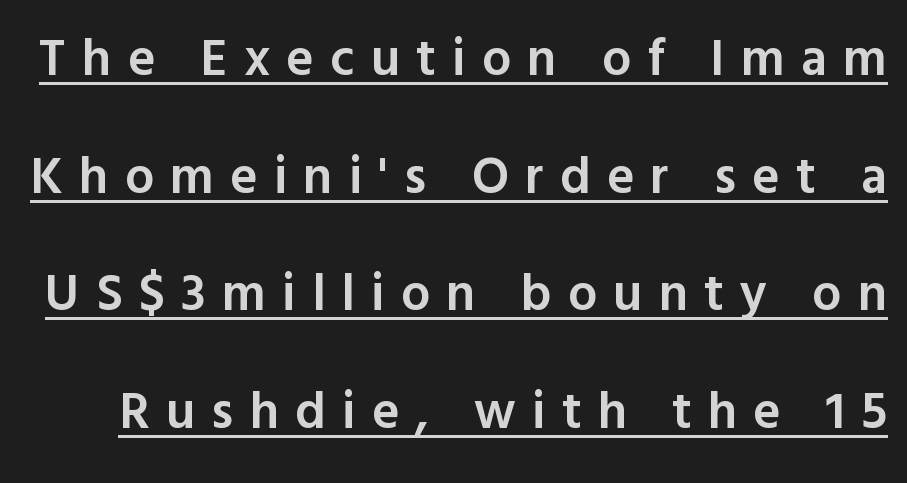
The image shows 52 px semibold sans-serif type, upright; set loose line spacing (2.26x), unusually wide letter spacing (+0.31 em), underlined; a medium x-height.
